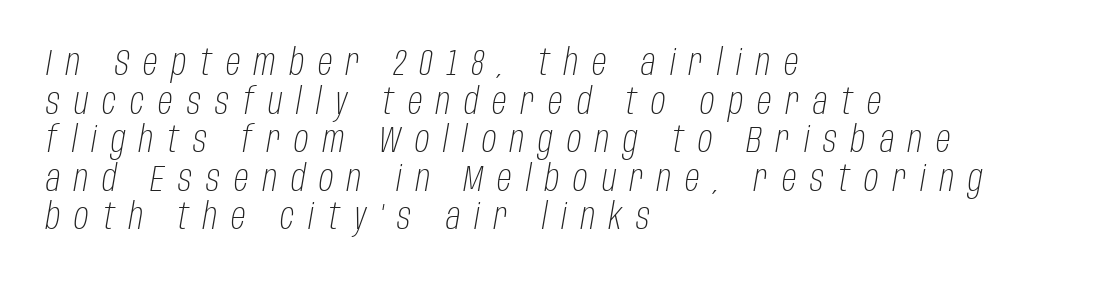
{"italic": "yes", "lean": "right", "slant_degrees": 10, "bold": "no", "weight": "light", "width": "condensed", "stroke_contrast": "low", "x_height": "large", "monospaced": "no", "underline": "no", "align": "left", "line_spacing": "tight", "line_spacing_ratio": 1.07, "letter_spacing": "wide", "letter_spacing_em": 0.39, "glyph_px": 36}
